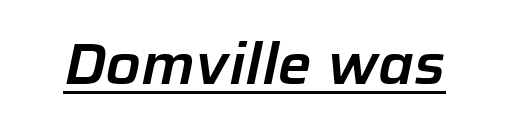
The image shows 57 px text type, italic (leaning right); set normal letter spacing, underlined; low stroke contrast and a medium x-height.
